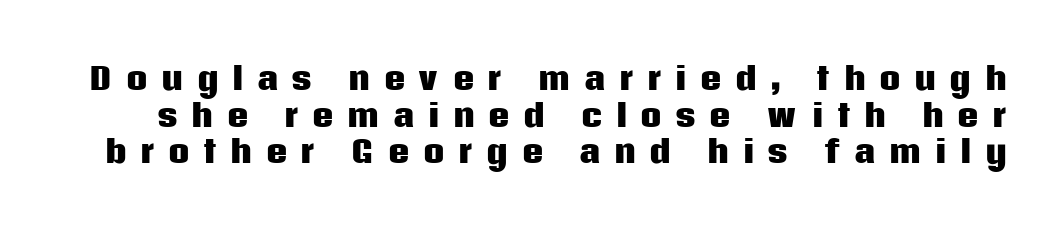
{"serif": "no", "italic": "no", "bold": "yes", "weight": "heavy", "width": "normal", "stroke_contrast": "low", "x_height": "large", "monospaced": "no", "underline": "no", "line_spacing_ratio": 1.22, "letter_spacing": "wide", "letter_spacing_em": 0.44, "glyph_px": 30}
